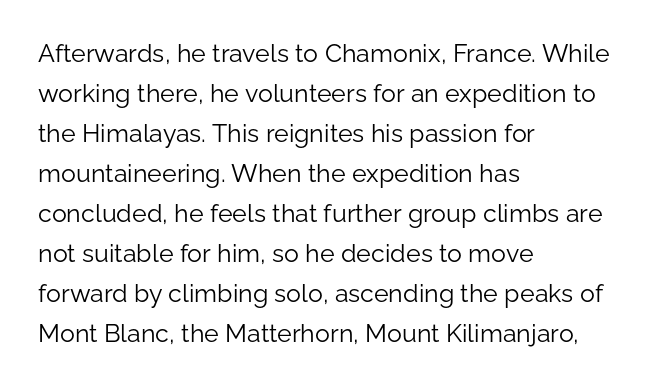
{"italic": "no", "bold": "no", "underline": "no", "align": "left", "line_spacing": "normal", "line_spacing_ratio": 1.6, "letter_spacing": "normal", "letter_spacing_em": 0.0, "glyph_px": 25}
